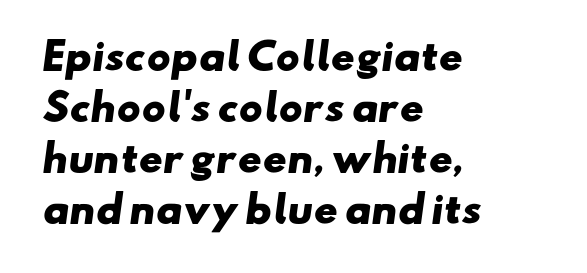
{"serif": "no", "bold": "yes", "weight": "heavy", "width": "wide", "stroke_contrast": "low", "x_height": "small", "monospaced": "no", "underline": "no", "align": "left", "line_spacing": "normal", "line_spacing_ratio": 1.42, "letter_spacing": "normal", "letter_spacing_em": 0.0, "glyph_px": 36}
